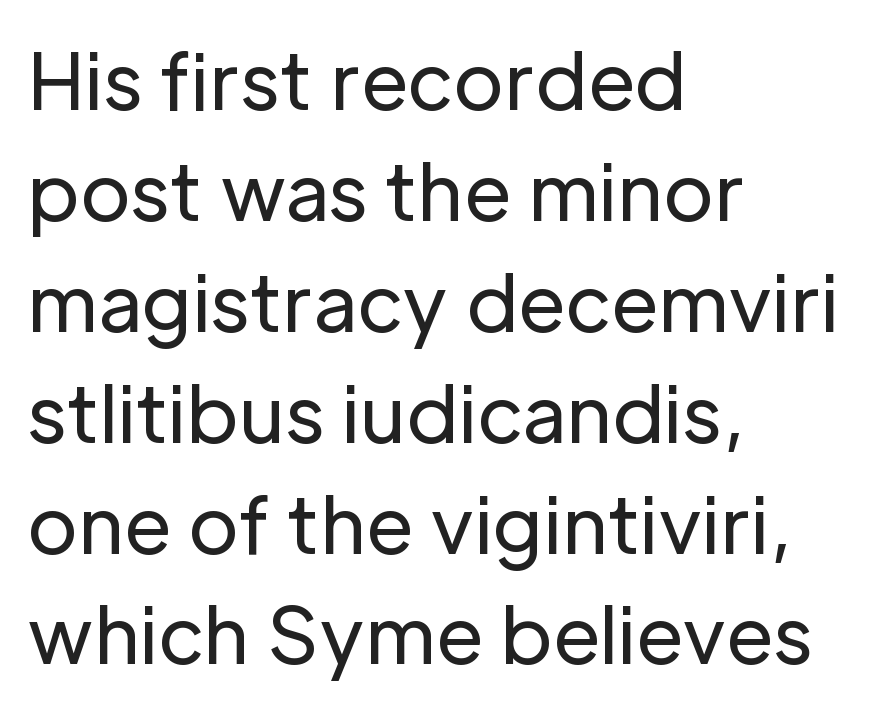
One-word summary of the alignment: left. Each word holds together tightly as a unit, with standard inter-letter gaps. Every stem runs plumb, perpendicular to the baseline. Note: no serifs on the glyphs. Each letter keeps its own natural width here, so spacing adapts to shape.
